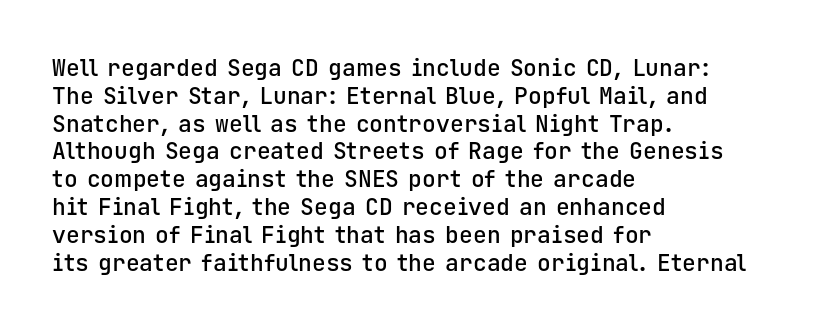
The letters stand straight up with perfectly vertical stems. Standard letterfit; no display-style spreading of the glyphs. Leftover space on each line is placed entirely after the last word. Look at the stroke-to-counter ratio: somewhat heavy, a semibold. Beneath every word, the page is bare.
